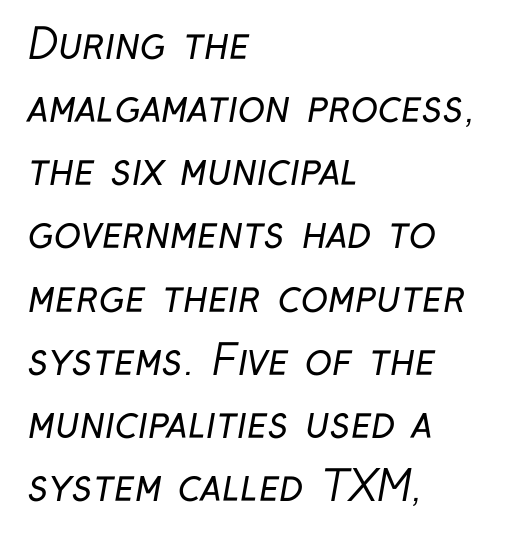
The image shows 41 px regular-weight, condensed sans-serif type; set left-aligned, normal line spacing (1.54x), normal letter spacing, not underlined; low stroke contrast and a medium x-height.
